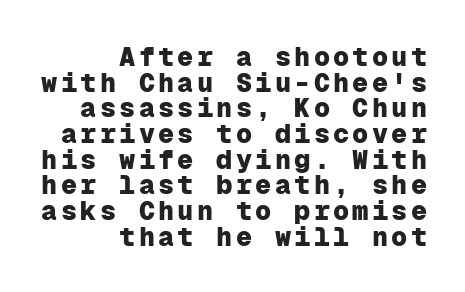
{"italic": "no", "bold": "yes", "underline": "no", "align": "right", "line_spacing": "tight", "line_spacing_ratio": 0.95, "glyph_px": 27}
